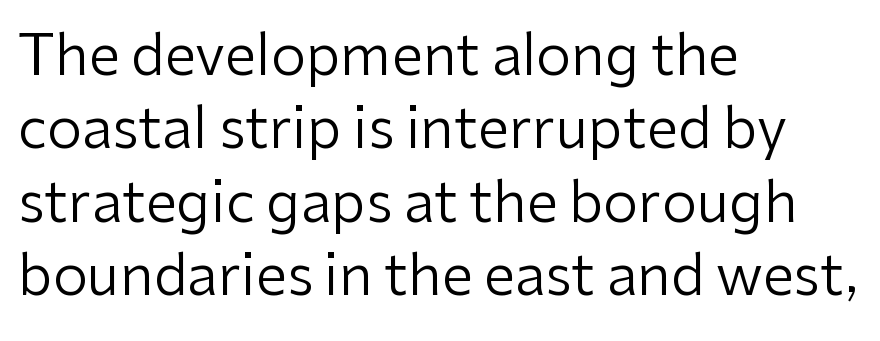
{"serif": "no", "italic": "no", "bold": "no", "weight": "regular", "width": "normal", "stroke_contrast": "low", "x_height": "medium", "monospaced": "no", "underline": "no", "align": "left", "line_spacing": "normal", "line_spacing_ratio": 1.31, "letter_spacing": "normal", "letter_spacing_em": 0.0, "glyph_px": 56}
